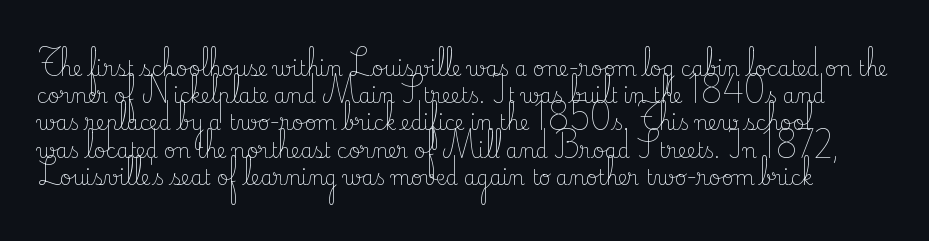
Q: Is the text bold? A: No.
Q: Is the text italic (slanted)? A: No, it is upright.
Q: Is the text underlined? A: No.
Q: Is the spacing between letters normal or unusually wide? A: Normal.
Q: Is the spacing between lines tight, normal or loose? A: Normal.
